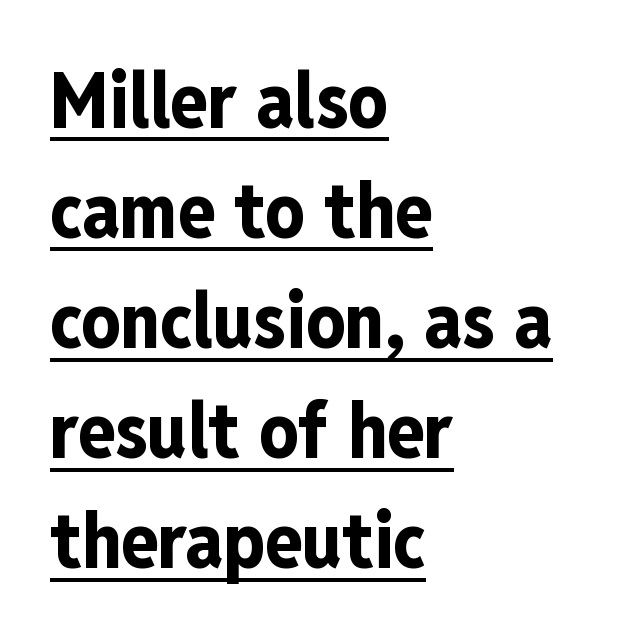
The image shows 77 px bold, condensed sans-serif type, upright; set left-aligned, normal line spacing (1.43x), normal letter spacing, underlined; low stroke contrast and a medium x-height.
